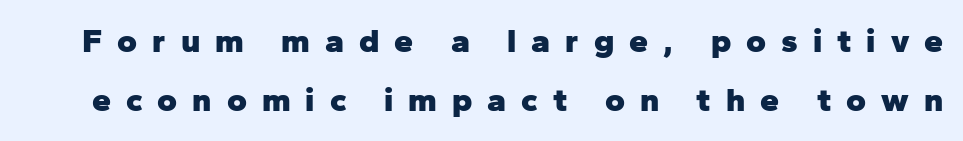
Q: Is the text bold? A: Yes.
Q: Is the text italic (slanted)? A: No, it is upright.
Q: Is the typeface a serif or a sans-serif typeface? A: Sans-serif.
Q: Is the text underlined? A: No.
Q: Is the spacing between letters normal or unusually wide? A: Unusually wide.
Q: Width (condensed, normal, or wide)? A: Normal.
Q: Stroke contrast? A: Low.
Q: x-height? A: Medium.
Q: Monospaced? A: No.
